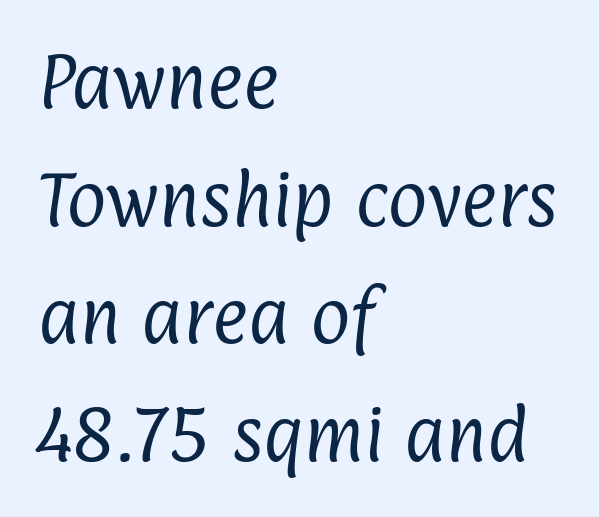
The image shows 61 px regular-weight, condensed sans-serif type; set left-aligned, loose line spacing (1.93x), normal letter spacing, not underlined; low stroke contrast and a medium x-height.
